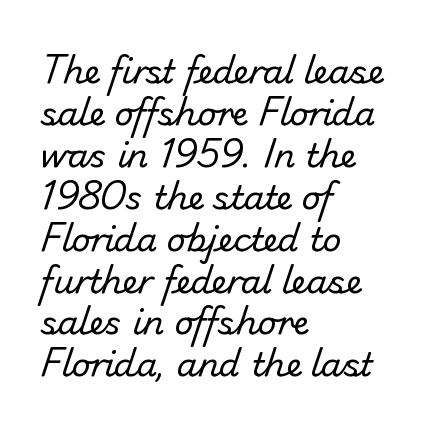
The image shows 33 px regular-weight sans-serif type; set left-aligned, normal line spacing (1.27x), normal letter spacing, not underlined; low stroke contrast and a small x-height.
